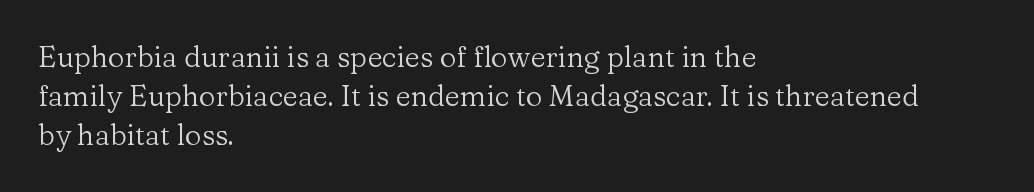
Q: Is the text bold? A: No.
Q: Is the text italic (slanted)? A: No, it is upright.
Q: Is the typeface a serif or a sans-serif typeface? A: Serif.
Q: Is the text underlined? A: No.
Q: How is the paragraph aligned? A: Left-aligned.
Q: Is the spacing between letters normal or unusually wide? A: Normal.
Q: Is the spacing between lines tight, normal or loose? A: Normal.
Q: Width (condensed, normal, or wide)? A: Normal.
Q: Stroke contrast? A: Low.
Q: x-height? A: Medium.
Q: Monospaced? A: No.
